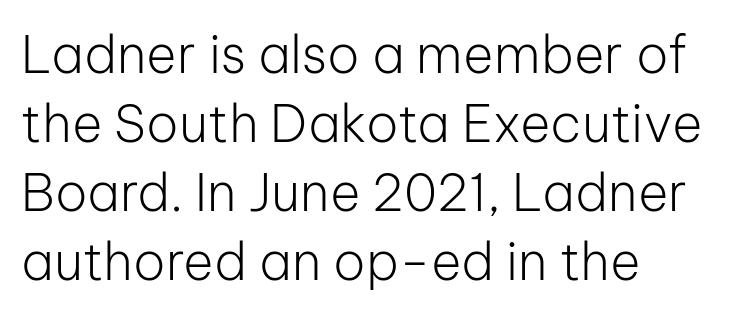
The image shows 52 px light sans-serif type, upright; set left-aligned, normal line spacing (1.33x), normal letter spacing, not underlined; low stroke contrast and a medium x-height.
